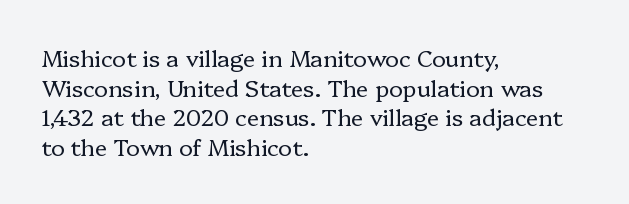
The image shows 23 px text type, upright; set left-aligned, normal line spacing (1.29x), normal letter spacing, not underlined.
